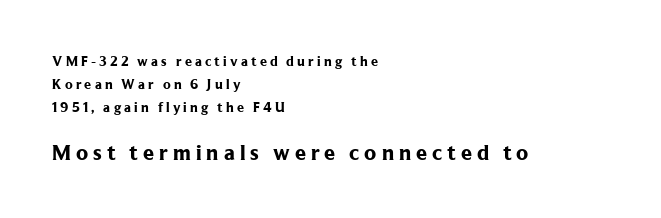
{"italic": "no", "bold": "yes", "underline": "no", "align": "left", "line_spacing": "normal", "line_spacing_ratio": 1.64, "letter_spacing": "wide", "letter_spacing_em": 0.23, "larger_block": "second", "size_ratio": 1.57, "glyph_px": 22}
